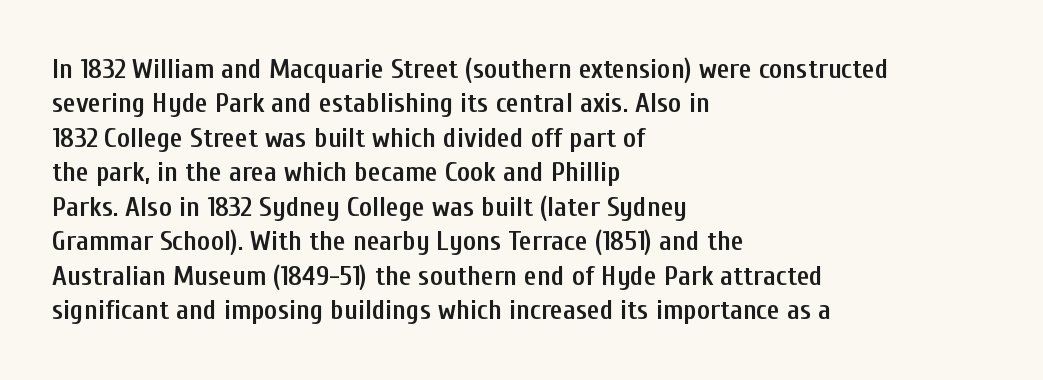
{"serif": "no", "italic": "no", "bold": "semi", "weight": "semibold", "width": "condensed", "stroke_contrast": "low", "x_height": "medium", "monospaced": "no", "underline": "no", "align": "left", "line_spacing_ratio": 1.23, "letter_spacing": "normal", "letter_spacing_em": 0.0, "glyph_px": 28}
